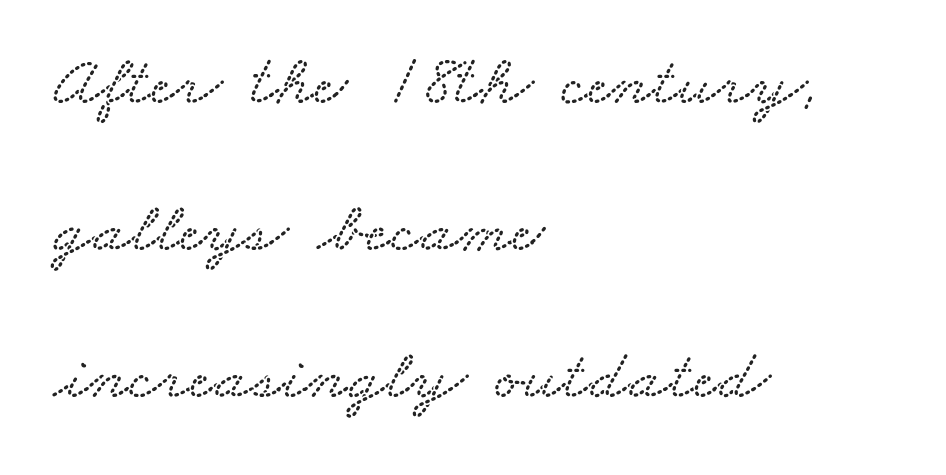
The image shows 72 px wide type; set left-aligned, loose line spacing (2.04x), normal letter spacing, not underlined; low stroke contrast and a small x-height.
